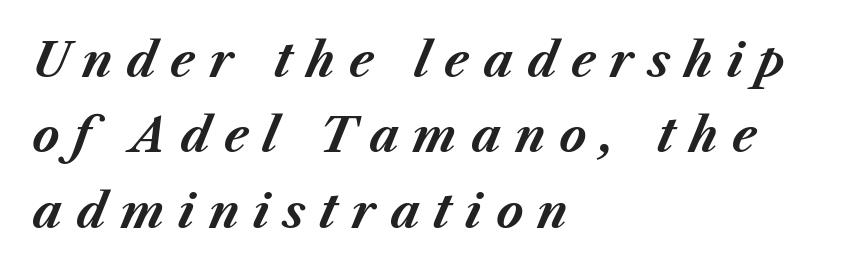
Q: Is the text bold? A: Yes.
Q: Is the text italic (slanted)? A: Yes, it leans right by about 23 degrees.
Q: Is the text underlined? A: No.
Q: How is the paragraph aligned? A: Left-aligned.
Q: Is the spacing between letters normal or unusually wide? A: Unusually wide.
Q: Is the spacing between lines tight, normal or loose? A: Normal.
Q: Width (condensed, normal, or wide)? A: Normal.
Q: Stroke contrast? A: Medium.
Q: x-height? A: Medium.
Q: Monospaced? A: No.
